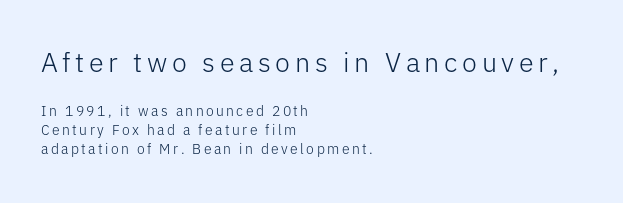
This rendering features lettering with no underline. The strokes carry an ordinary text weight at most. Evenly set lines give the paragraph a standard silhouette. Here the first block reads like a headline and the second like body copy. When letters stand straight like this, we call the style roman or upright.
